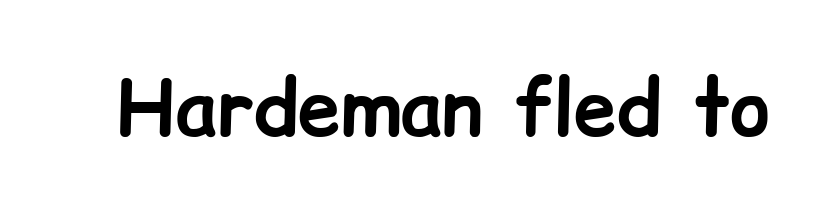
The image shows 76 px bold sans-serif type, upright; set normal letter spacing, not underlined; low stroke contrast and a medium x-height.
